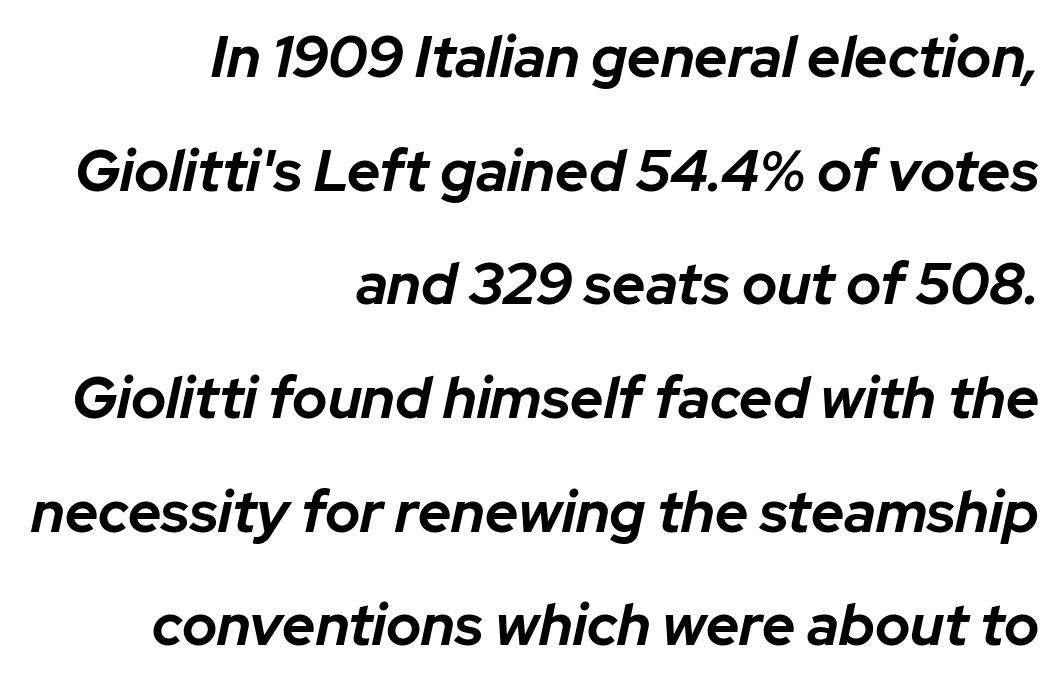
{"italic": "yes", "lean": "right", "slant_degrees": 12, "bold": "yes", "weight": "bold", "width": "normal", "stroke_contrast": "low", "x_height": "medium", "monospaced": "no", "underline": "no", "align": "right", "line_spacing": "loose", "line_spacing_ratio": 1.96, "letter_spacing": "normal", "letter_spacing_em": 0.0, "glyph_px": 58}
